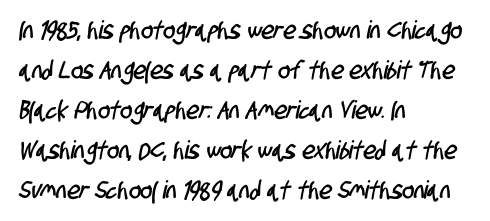
The image shows 25 px text type; set left-aligned, normal line spacing (1.6x), normal letter spacing, not underlined.
